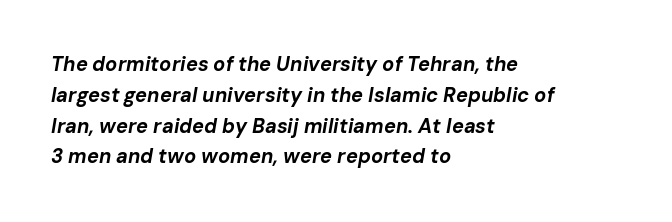
Q: Is the text bold? A: Yes.
Q: Is the text italic (slanted)? A: Yes, it leans right by about 10 degrees.
Q: Is the text underlined? A: No.
Q: How is the paragraph aligned? A: Left-aligned.
Q: Is the spacing between letters normal or unusually wide? A: Normal.
Q: Is the spacing between lines tight, normal or loose? A: Normal.
